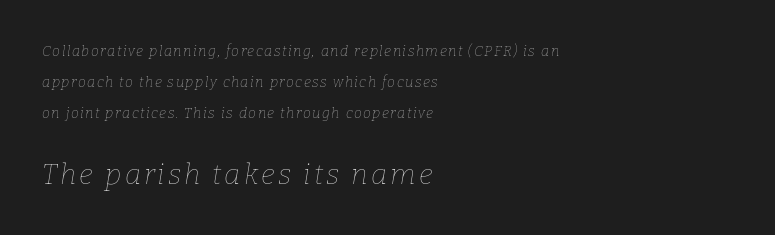
The image shows 28 px thin type, italic (leaning right); set left-aligned, loose line spacing (2.21x), not underlined; the second (bottom) block is 2.0x larger; low stroke contrast and a medium x-height.
